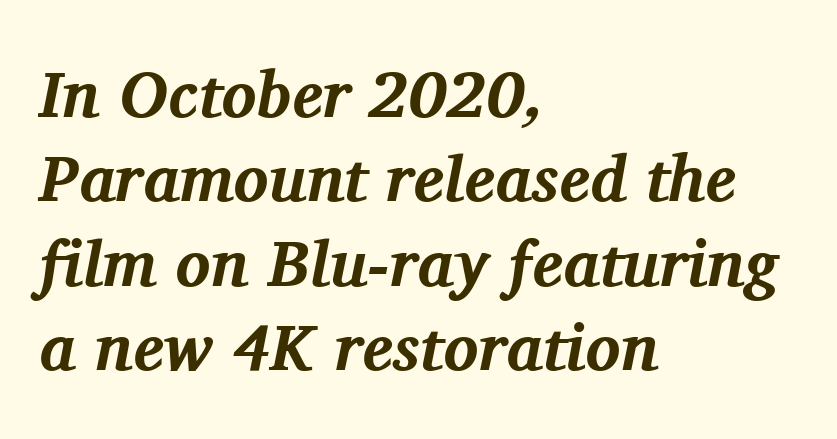
Q: Is the text bold? A: Yes.
Q: Is the text italic (slanted)? A: Yes, it leans right by about 11 degrees.
Q: Is the typeface a serif or a sans-serif typeface? A: Serif.
Q: Is the text underlined? A: No.
Q: How is the paragraph aligned? A: Left-aligned.
Q: Is the spacing between letters normal or unusually wide? A: Normal.
Q: Is the spacing between lines tight, normal or loose? A: Normal.
Q: Width (condensed, normal, or wide)? A: Normal.
Q: Stroke contrast? A: Medium.
Q: x-height? A: Medium.
Q: Monospaced? A: No.
